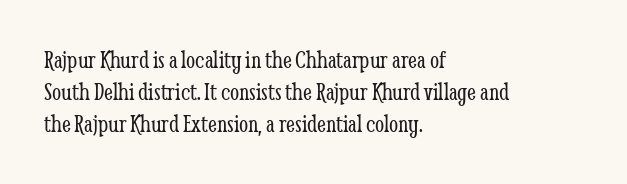
Q: Is the text bold? A: No.
Q: Is the text italic (slanted)? A: No, it is upright.
Q: Is the text underlined? A: No.
Q: How is the paragraph aligned? A: Left-aligned.
Q: Is the spacing between letters normal or unusually wide? A: Normal.
